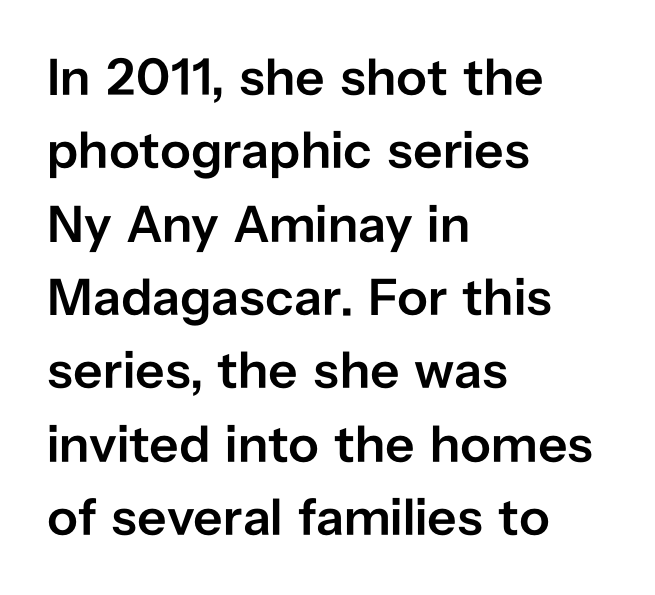
{"serif": "no", "italic": "no", "bold": "semi", "weight": "semibold", "width": "normal", "stroke_contrast": "low", "x_height": "medium", "monospaced": "no", "underline": "no", "align": "left", "line_spacing": "normal", "line_spacing_ratio": 1.41, "letter_spacing": "normal", "letter_spacing_em": 0.0, "glyph_px": 52}
